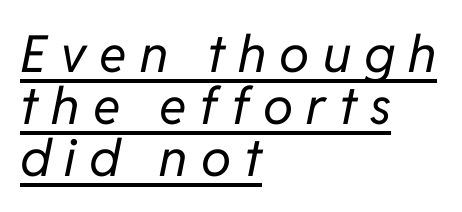
{"italic": "yes", "lean": "right", "slant_degrees": 11, "bold": "no", "weight": "regular", "width": "normal", "stroke_contrast": "low", "x_height": "medium", "monospaced": "no", "underline": "yes", "align": "left", "line_spacing": "tight", "line_spacing_ratio": 1.02, "letter_spacing": "wide", "letter_spacing_em": 0.26, "glyph_px": 51}
